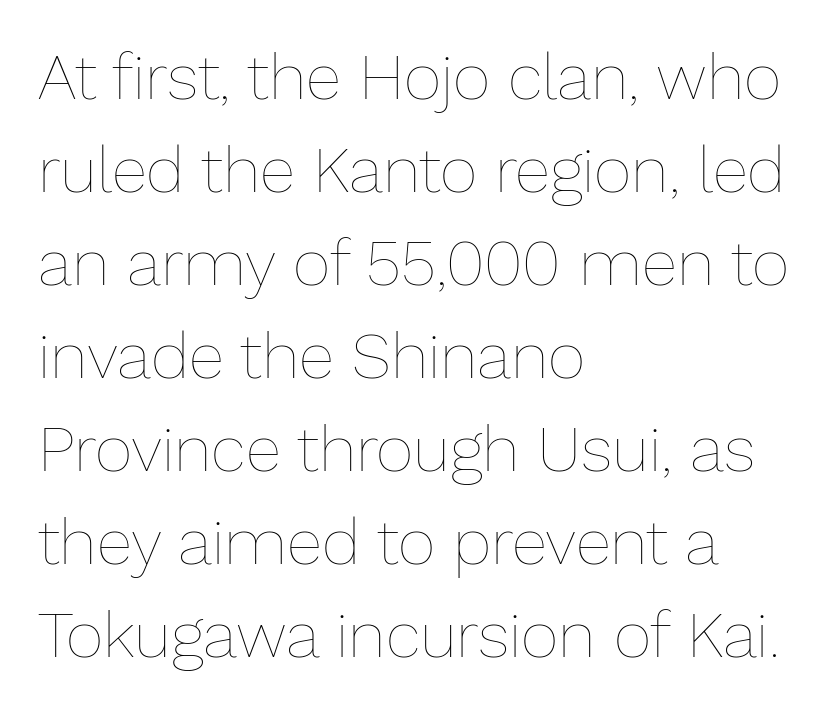
The image shows 65 px thin type, upright; set left-aligned, normal line spacing (1.43x), normal letter spacing, not underlined; low stroke contrast and a medium x-height.
